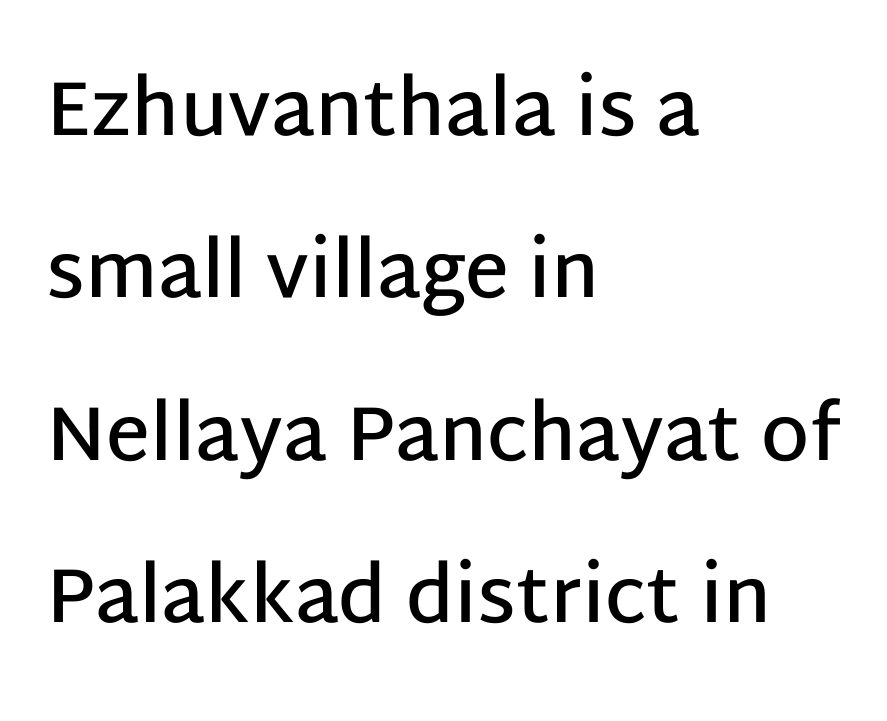
Proportional: the letters do not fall into vertical columns. Which margin do the lines hug? The left one — the right edge is uneven. The typeface chosen for these lines omits serifs. The lettering stays uniformly vertical, giving the passage a roman look.
